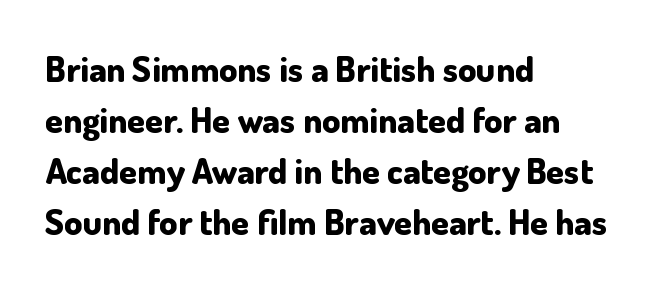
{"serif": "no", "italic": "no", "bold": "yes", "weight": "bold", "width": "normal", "stroke_contrast": "low", "x_height": "small", "monospaced": "no", "underline": "no", "align": "left", "line_spacing": "normal", "line_spacing_ratio": 1.42, "letter_spacing": "normal", "letter_spacing_em": 0.0, "glyph_px": 36}
